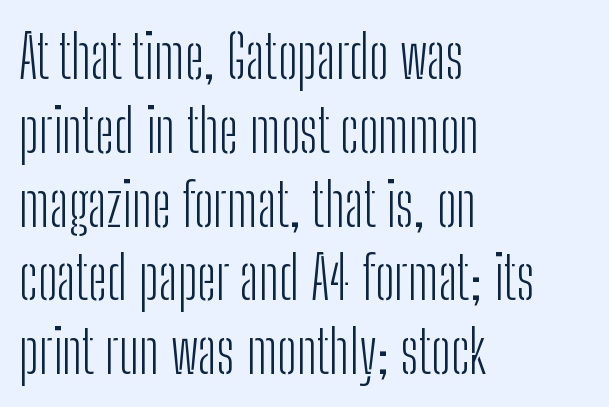
Rule under the text: the space is simply empty. The letterforms sit at book weight or below. Is the letter spacing exaggerated? No — it looks like the ordinary default. The font's upright variant was chosen for this text.
